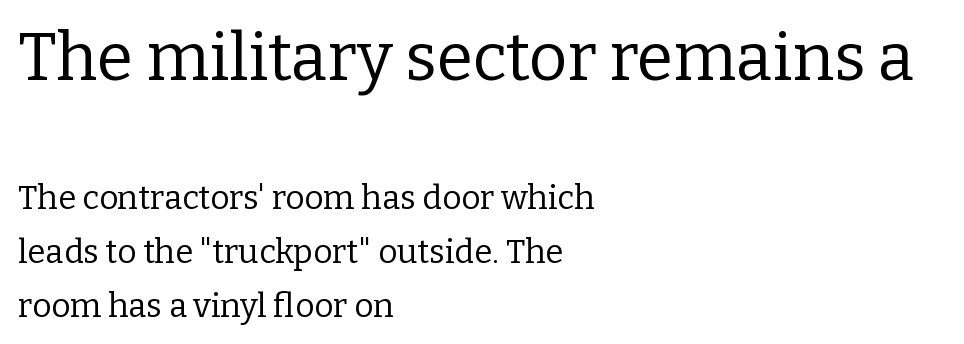
{"serif": "yes", "italic": "no", "bold": "no", "weight": "regular", "width": "normal", "stroke_contrast": "low", "x_height": "medium", "monospaced": "no", "underline": "no", "align": "left", "line_spacing": "normal", "line_spacing_ratio": 1.63, "letter_spacing": "normal", "letter_spacing_em": 0.0, "larger_block": "first", "size_ratio": 2.0, "glyph_px": 66}
